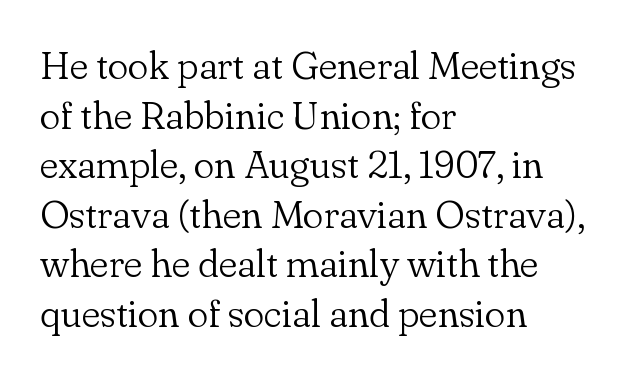
The characters display serif detailing at their extremities. The passage shown is typed in a proportional face where columns would drift. These lines keep a tight, regular rhythm from letter to letter. A roman cut, with each character standing at attention. Lines of text with bare space underneath.
